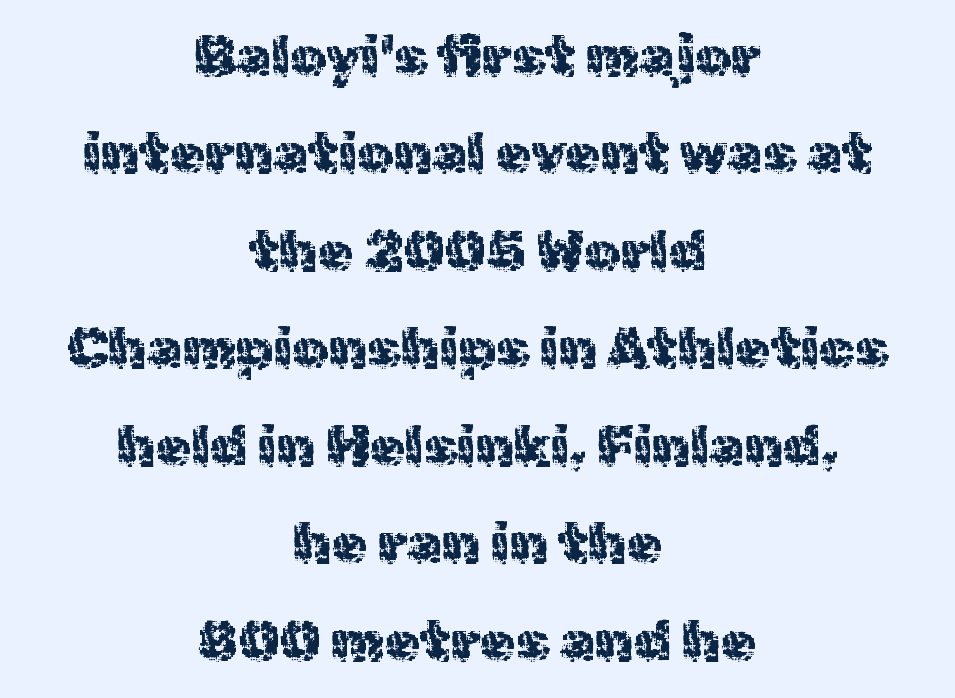
Looks like regular typesetting: each glyph gets only the width it needs. Is there any slant? The stems are plumb. Just letters on the line, the space beneath them empty. The rendering positions every line midway between the sides. The typeface chosen for these lines omits serifs.
